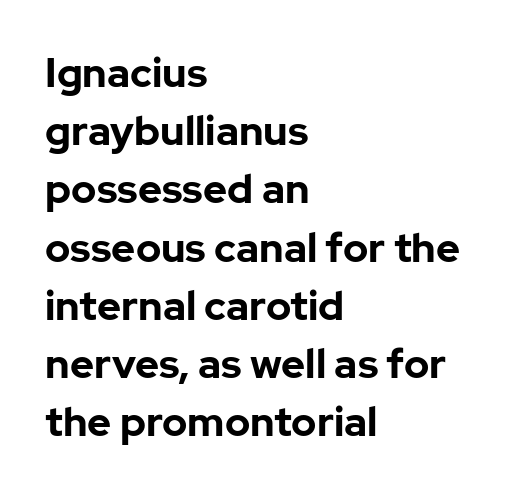
{"serif": "no", "italic": "no", "bold": "yes", "weight": "bold", "width": "normal", "stroke_contrast": "low", "x_height": "medium", "monospaced": "no", "underline": "no", "align": "left", "line_spacing": "normal", "line_spacing_ratio": 1.42, "letter_spacing": "normal", "letter_spacing_em": 0.0, "glyph_px": 41}
